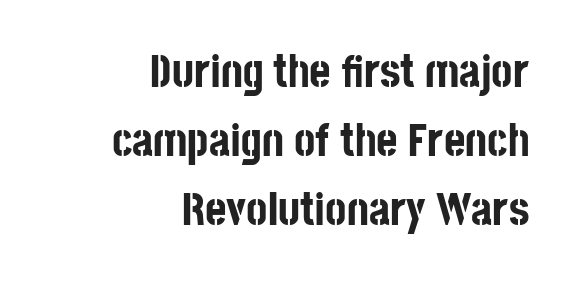
The foot of each line stays bare and open. Here the designer chose a conventional face with non-uniform glyph widths. Each new line begins a customary step beneath the previous one. Emphasis by weight is at full strength: bold. No feet cap the strokes, marking this as sans-serif type.
